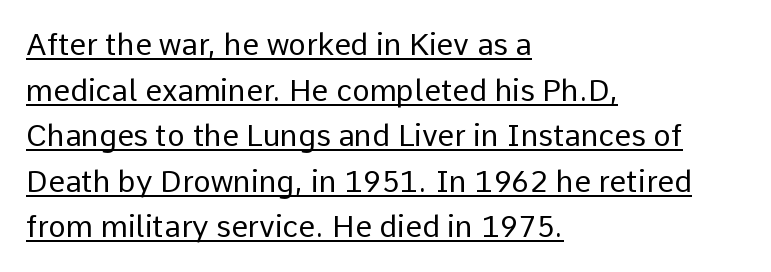
Notice how the stems are strictly vertical — no italics here. Default kerning and tracking; the words read as compact shapes. The typesetter chose a ragged-right arrangement here. Spacing verdict: proportional, widths tailored to each character.
